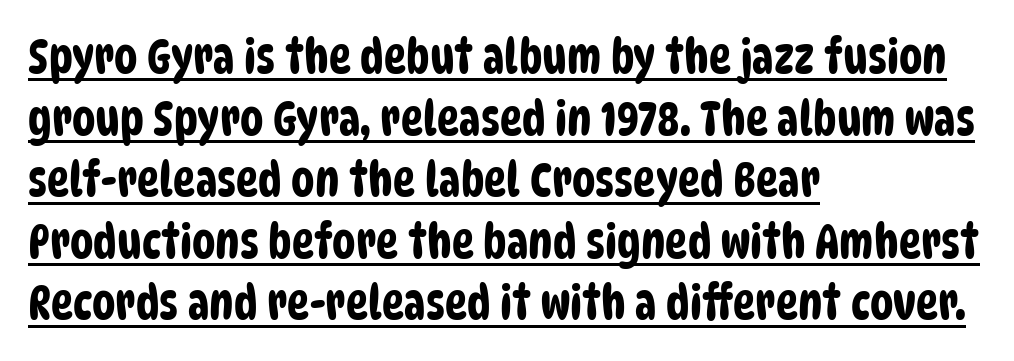
Q: Is the typeface a serif or a sans-serif typeface? A: Sans-serif.
Q: Is the text underlined? A: Yes.
Q: How is the paragraph aligned? A: Left-aligned.
Q: Is the spacing between letters normal or unusually wide? A: Normal.
Q: Is the spacing between lines tight, normal or loose? A: Normal.
Q: Width (condensed, normal, or wide)? A: Condensed.
Q: Stroke contrast? A: Low.
Q: x-height? A: Large.
Q: Monospaced? A: No.
